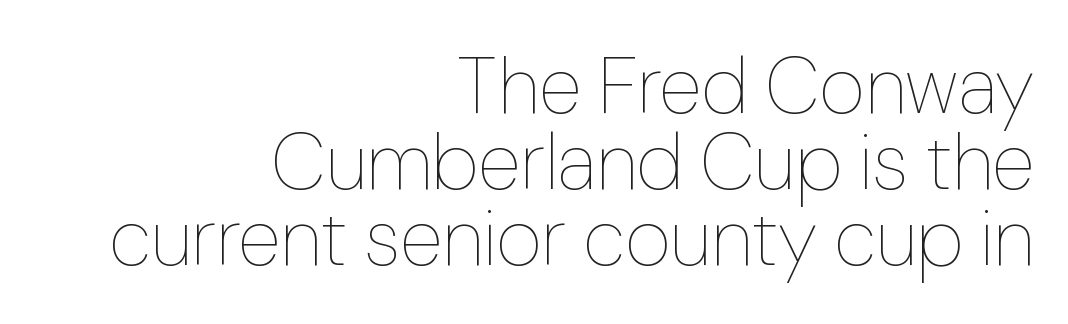
Q: Is the text bold? A: No.
Q: Is the text italic (slanted)? A: No, it is upright.
Q: Is the text underlined? A: No.
Q: How is the paragraph aligned? A: Right-aligned.
Q: Is the spacing between letters normal or unusually wide? A: Normal.
Q: Is the spacing between lines tight, normal or loose? A: Tight.
Q: Width (condensed, normal, or wide)? A: Normal.
Q: Stroke contrast? A: Low.
Q: x-height? A: Medium.
Q: Monospaced? A: No.
